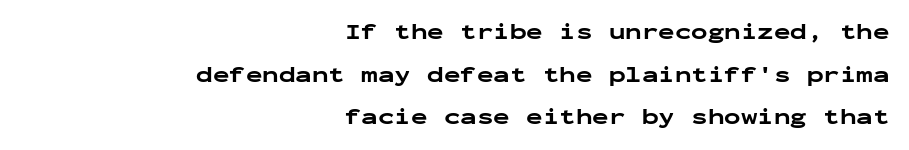
{"italic": "no", "bold": "yes", "underline": "no", "align": "right", "line_spacing": "loose", "line_spacing_ratio": 1.94, "letter_spacing": "normal", "letter_spacing_em": 0.0, "glyph_px": 22}
